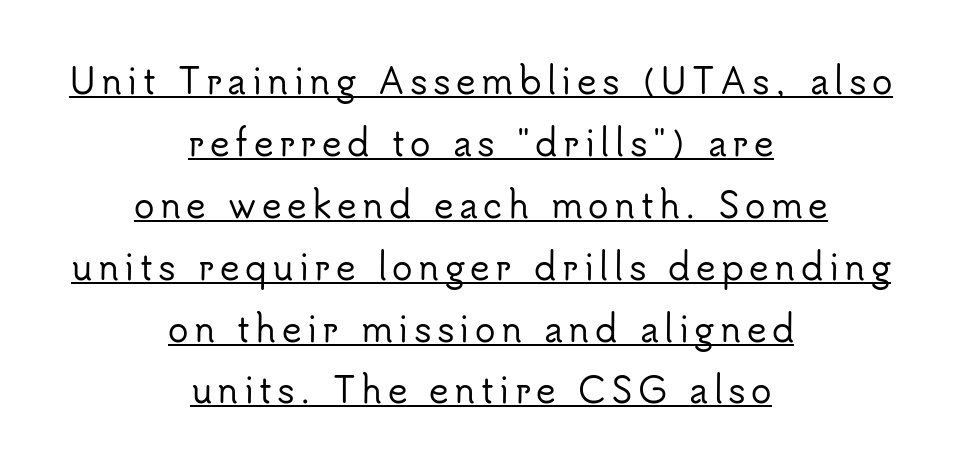
Q: Is the text italic (slanted)? A: No, it is upright.
Q: Is the typeface a serif or a sans-serif typeface? A: Sans-serif.
Q: Is the text underlined? A: Yes.
Q: How is the paragraph aligned? A: Centered.
Q: Width (condensed, normal, or wide)? A: Normal.
Q: Stroke contrast? A: Low.
Q: x-height? A: Small.
Q: Monospaced? A: No.
